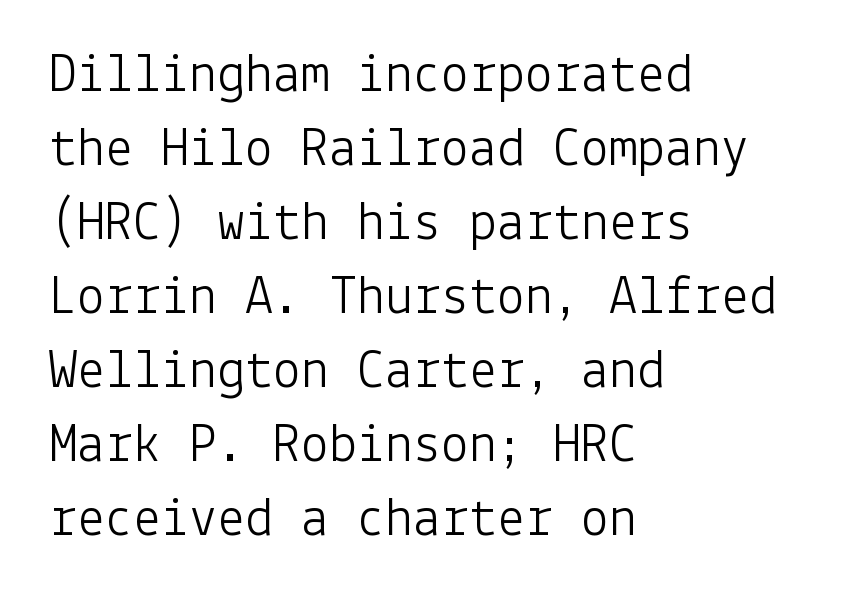
Q: Is the text bold? A: No.
Q: Is the text italic (slanted)? A: No, it is upright.
Q: Is the typeface a serif or a sans-serif typeface? A: Sans-serif.
Q: Is the text underlined? A: No.
Q: How is the paragraph aligned? A: Left-aligned.
Q: Is the spacing between letters normal or unusually wide? A: Normal.
Q: Is the spacing between lines tight, normal or loose? A: Normal.
Q: Width (condensed, normal, or wide)? A: Normal.
Q: Stroke contrast? A: Low.
Q: x-height? A: Medium.
